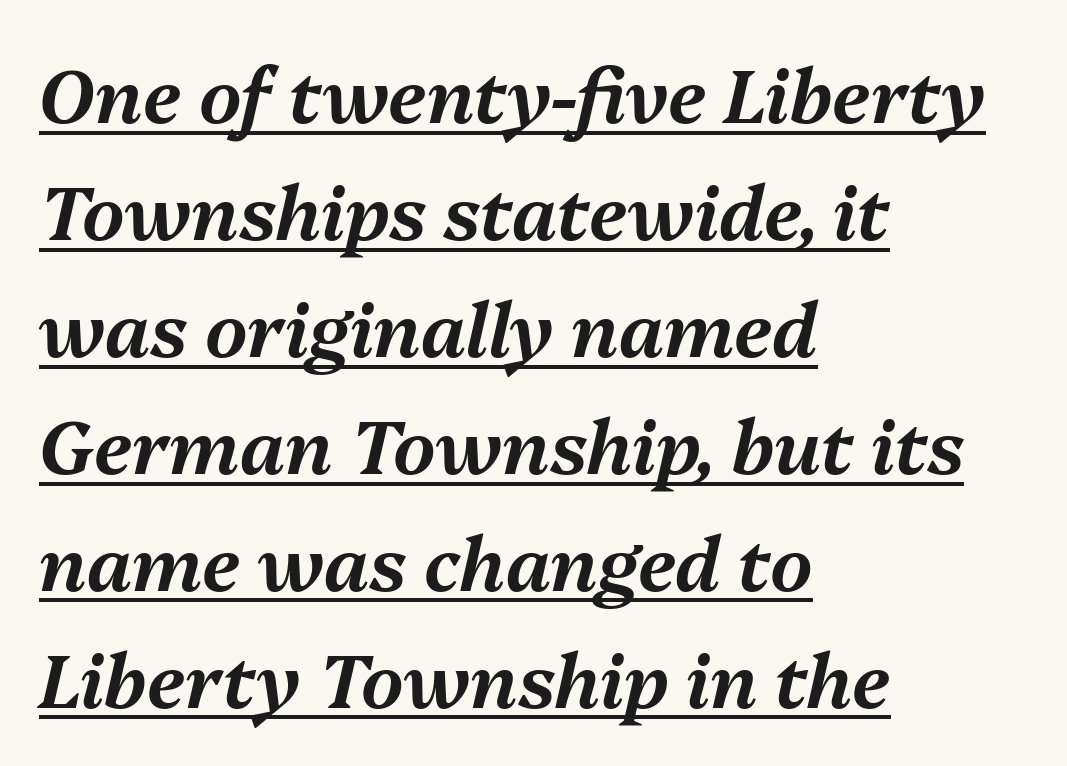
Q: Is the text italic (slanted)? A: Yes, it leans right by about 13 degrees.
Q: Is the text underlined? A: Yes.
Q: How is the paragraph aligned? A: Left-aligned.
Q: Is the spacing between letters normal or unusually wide? A: Normal.
Q: Is the spacing between lines tight, normal or loose? A: Normal.
Q: Width (condensed, normal, or wide)? A: Normal.
Q: Stroke contrast? A: Medium.
Q: x-height? A: Medium.
Q: Monospaced? A: No.
